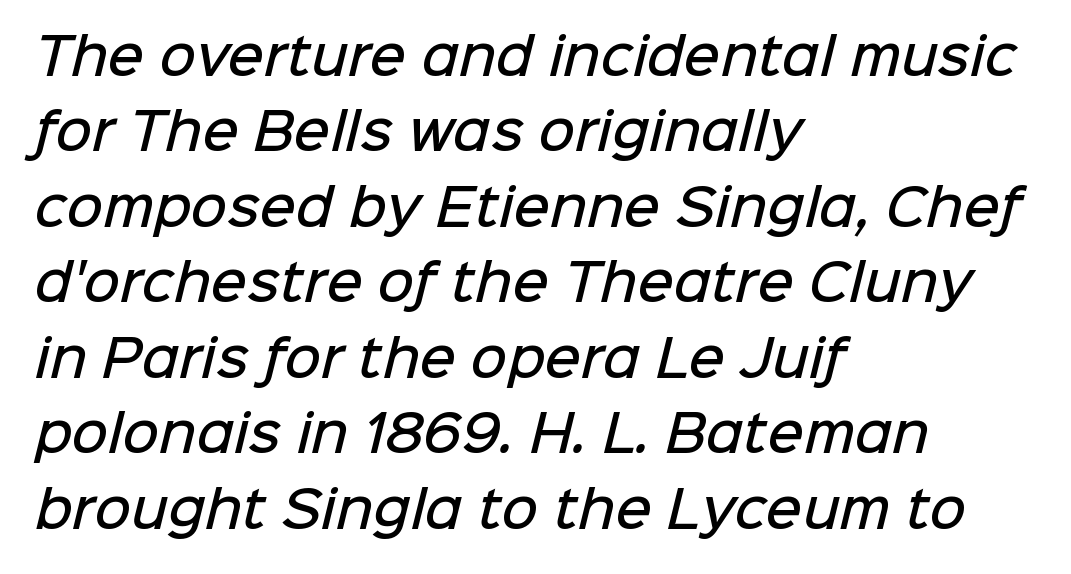
{"serif": "no", "bold": "semi", "weight": "semibold", "width": "normal", "stroke_contrast": "low", "x_height": "medium", "monospaced": "no", "underline": "no", "align": "left", "line_spacing": "normal", "line_spacing_ratio": 1.51, "letter_spacing": "normal", "letter_spacing_em": 0.0, "glyph_px": 50}
